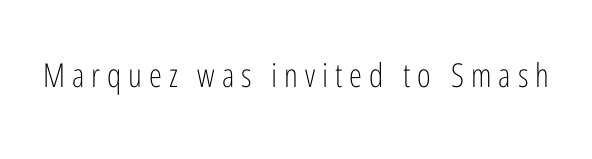
The image shows 33 px light, condensed sans-serif type, upright; set unusually wide letter spacing (+0.21 em), not underlined; low stroke contrast and a medium x-height.
